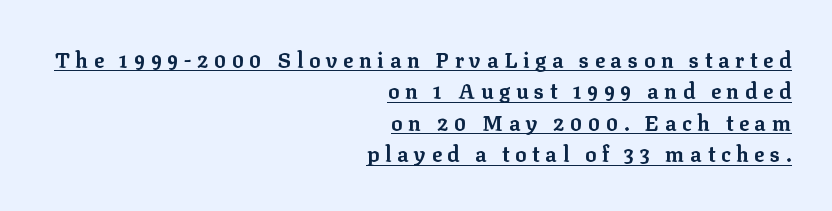
The image shows 21 px bold type, upright; set right-aligned, normal line spacing (1.5x), unusually wide letter spacing (+0.27 em), underlined.
